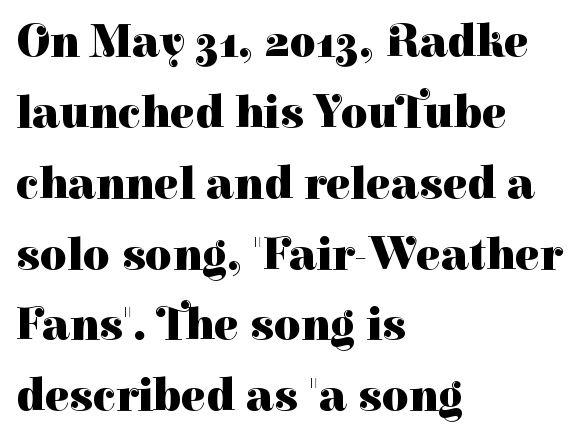
This is roman type, the default non-slanted kind. Honestly, the letter spacing is just normal — you wouldn't notice it. The lines sit at an ordinary, default distance from one another. Unmarked baselines from the first word to the last. Heavy-handed strokes throughout: this text is bold. Check where the strokes stop: tiny serifs finish them off.
